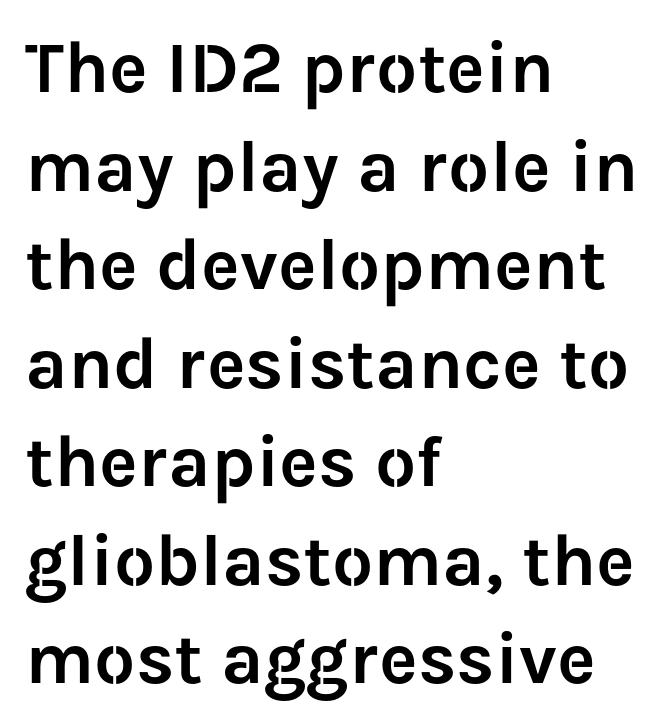
Q: Is the text italic (slanted)? A: No, it is upright.
Q: Is the typeface a serif or a sans-serif typeface? A: Sans-serif.
Q: Is the text underlined? A: No.
Q: How is the paragraph aligned? A: Left-aligned.
Q: Is the spacing between letters normal or unusually wide? A: Normal.
Q: Is the spacing between lines tight, normal or loose? A: Normal.
Q: Width (condensed, normal, or wide)? A: Normal.
Q: Stroke contrast? A: Low.
Q: x-height? A: Medium.
Q: Monospaced? A: No.
